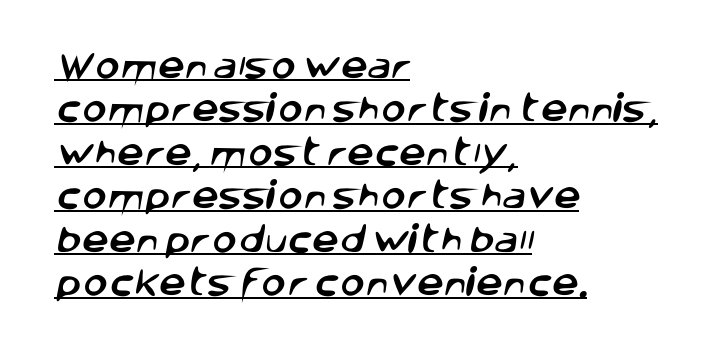
The image shows 30 px sans-serif type; set left-aligned, normal line spacing (1.45x), normal letter spacing, underlined; low stroke contrast and a large x-height.
